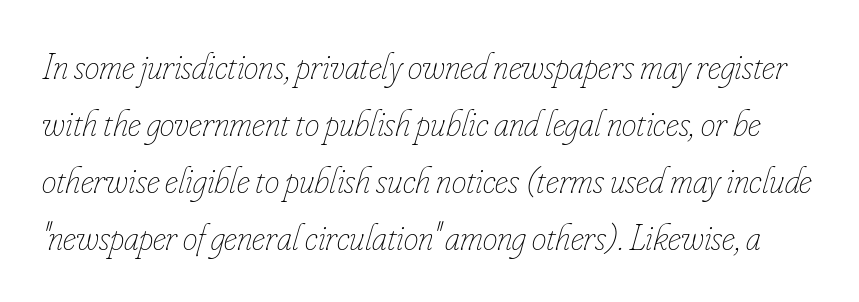
The image shows 37 px thin, condensed type, italic (leaning right); set normal line spacing (1.54x), normal letter spacing, not underlined; low stroke contrast and a small x-height.
